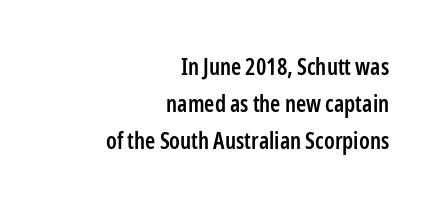
The image shows 23 px text type, upright; set right-aligned, normal line spacing (1.61x), normal letter spacing, not underlined.
